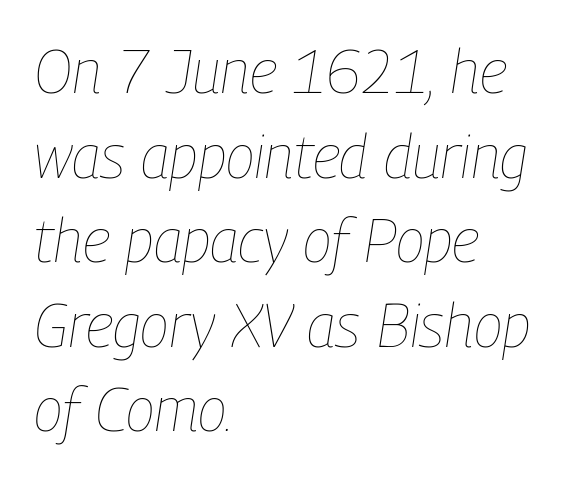
{"italic": "yes", "lean": "right", "slant_degrees": 9, "bold": "no", "weight": "thin", "width": "condensed", "stroke_contrast": "low", "x_height": "medium", "monospaced": "no", "underline": "no", "align": "left", "line_spacing": "normal", "line_spacing_ratio": 1.41, "letter_spacing": "normal", "letter_spacing_em": 0.0, "glyph_px": 60}
